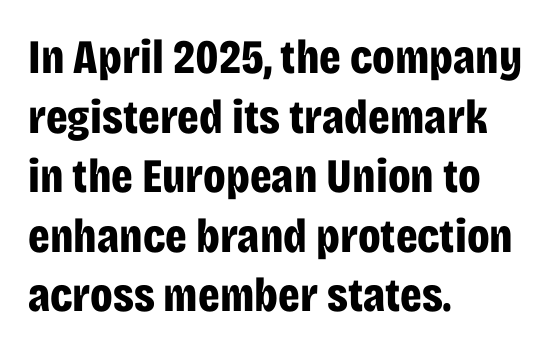
{"serif": "no", "italic": "no", "bold": "yes", "weight": "bold", "width": "condensed", "stroke_contrast": "low", "x_height": "large", "monospaced": "no", "underline": "no", "align": "left", "line_spacing_ratio": 1.24, "letter_spacing": "normal", "letter_spacing_em": 0.0, "glyph_px": 48}
